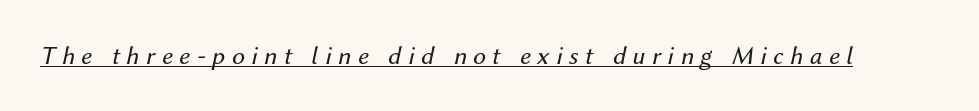
{"italic": "yes", "lean": "right", "slant_degrees": 12, "bold": "no", "underline": "yes", "letter_spacing": "wide", "letter_spacing_em": 0.25, "glyph_px": 26}
